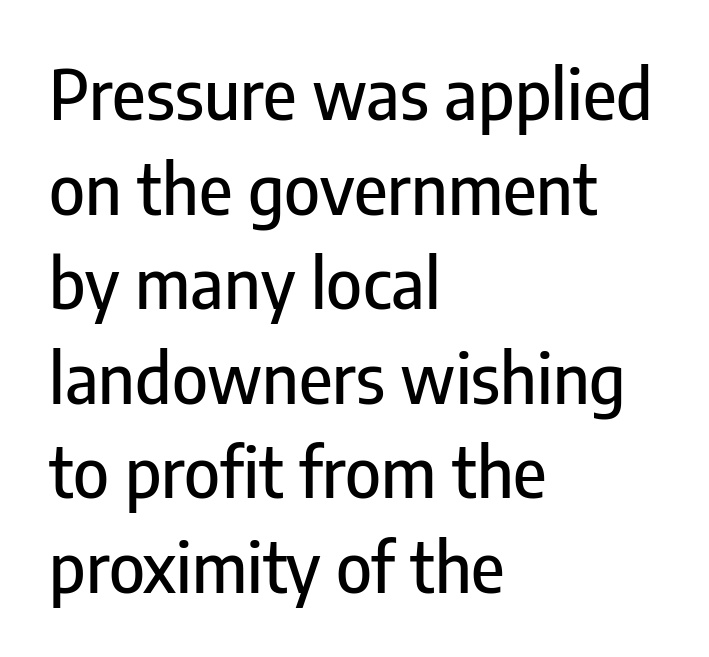
If you measured baseline to baseline, you'd find a middling distance. These lines stack with their left ends in a neat column. Style check: upright. Regarding serifs, this sample does without them.
